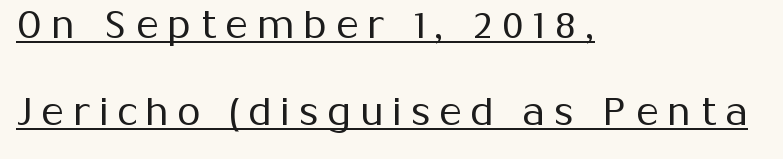
Q: Is the text bold? A: No.
Q: Is the text italic (slanted)? A: No, it is upright.
Q: Is the typeface a serif or a sans-serif typeface? A: Sans-serif.
Q: Is the text underlined? A: Yes.
Q: How is the paragraph aligned? A: Left-aligned.
Q: Is the spacing between letters normal or unusually wide? A: Unusually wide.
Q: Is the spacing between lines tight, normal or loose? A: Loose.
Q: Width (condensed, normal, or wide)? A: Normal.
Q: Stroke contrast? A: Medium.
Q: x-height? A: Medium.
Q: Monospaced? A: No.
